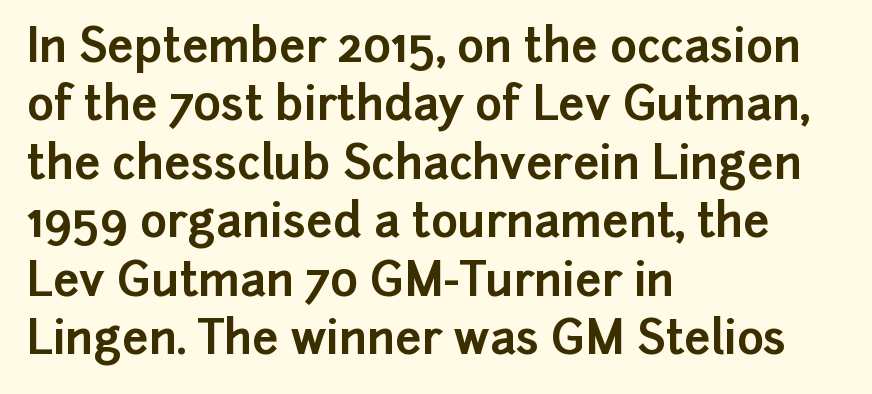
{"serif": "no", "italic": "no", "bold": "yes", "weight": "bold", "width": "normal", "stroke_contrast": "low", "x_height": "medium", "monospaced": "no", "underline": "no", "align": "left", "line_spacing": "normal", "line_spacing_ratio": 1.27, "letter_spacing": "normal", "letter_spacing_em": 0.0, "glyph_px": 46}
